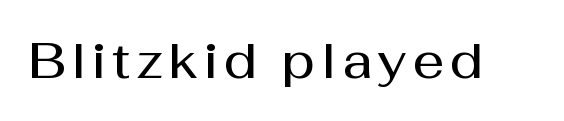
The image shows 49 px semibold sans-serif type, upright; set not underlined; medium stroke contrast and a medium x-height.
